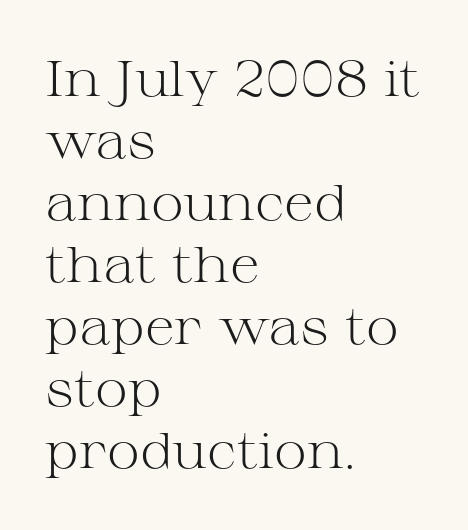
{"serif": "yes", "italic": "no", "bold": "no", "weight": "light", "width": "wide", "stroke_contrast": "medium", "x_height": "medium", "monospaced": "no", "underline": "no", "align": "left", "line_spacing_ratio": 1.24, "letter_spacing": "normal", "letter_spacing_em": 0.0, "glyph_px": 50}
